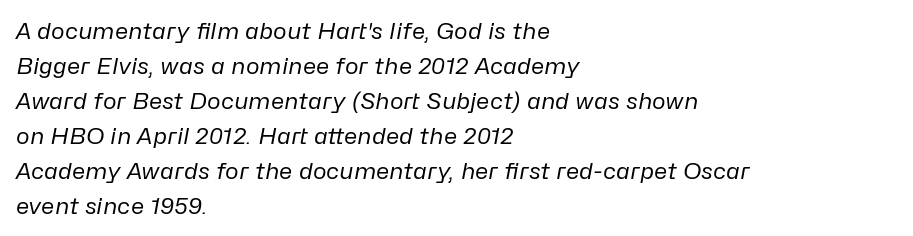
The glyphs look as if they've been sheared to an angle. Horizontal bands of white between lines are of average thickness. No heavy texture on the line: the type isn't bold. The rendering anchors every line to the left-hand side.
